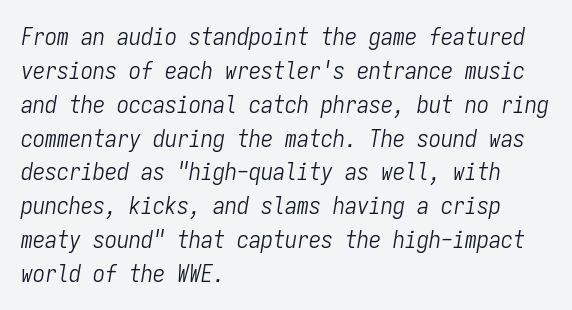
Q: Is the text bold? A: No.
Q: Is the text italic (slanted)? A: Yes, it leans right by about 9 degrees.
Q: Is the text underlined? A: No.
Q: How is the paragraph aligned? A: Left-aligned.
Q: Is the spacing between letters normal or unusually wide? A: Normal.
Q: Is the spacing between lines tight, normal or loose? A: Normal.
